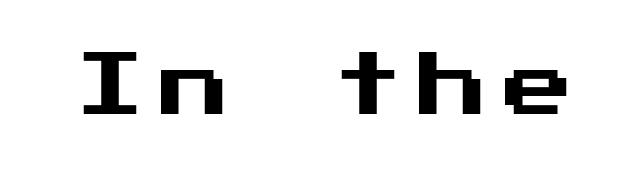
The image shows 70 px sans-serif type, upright; set unusually wide letter spacing (+0.23 em), not underlined; medium stroke contrast and a medium x-height.
